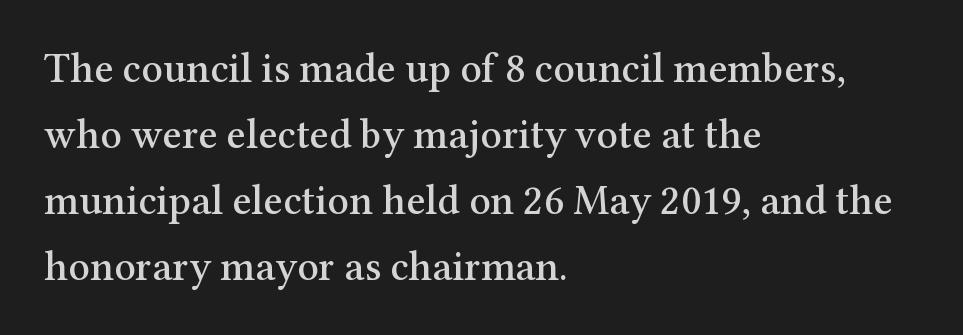
Rendered with straight, roman letterforms. Each word holds together tightly as a unit, with standard inter-letter gaps. Serif or sans? Serif — the stroke terminals have little feet. Horizontally, the lines are justified to the leading edge only. Character widths vary here, with narrow letters taking less room than wide ones. The space directly below the letters is spotless.
